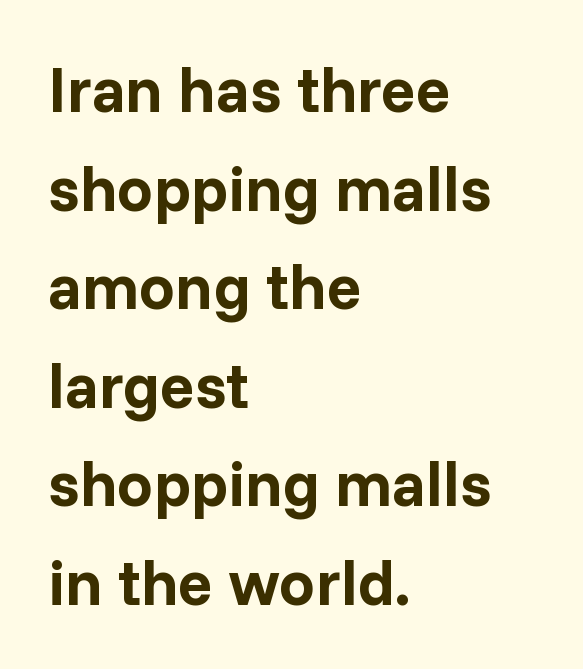
The image shows 64 px bold sans-serif type, upright; set left-aligned, normal line spacing (1.54x), normal letter spacing, not underlined; low stroke contrast and a medium x-height.
